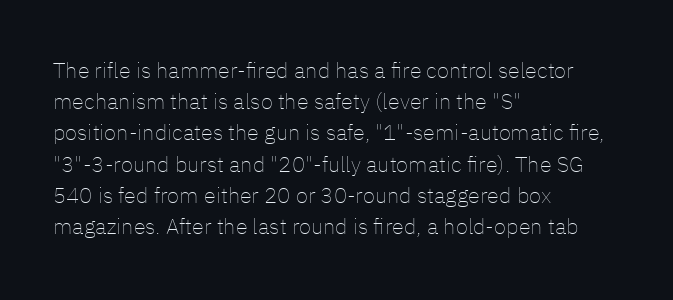
The image shows 22 px text type, upright; set left-aligned, normal line spacing (1.42x), normal letter spacing, not underlined.
